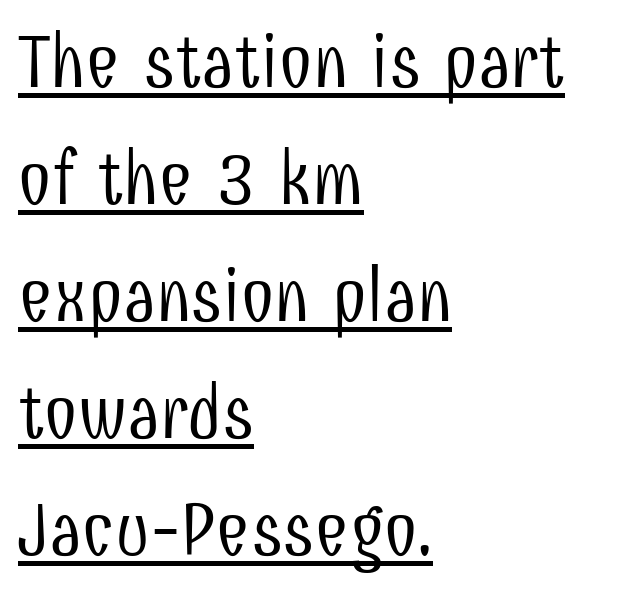
The image shows 75 px light, condensed sans-serif type, upright; set left-aligned, normal line spacing (1.56x), normal letter spacing, underlined; low stroke contrast and a medium x-height.
